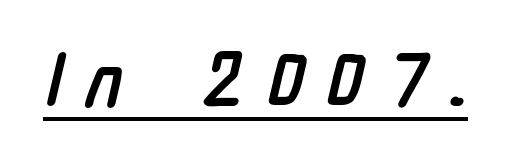
I'd describe the lettering as bold — thick and assertive. Think of a printed novel: that variable character pitch is what you see here. Tracking value appears strongly positive — letters spread wide. What kind of face is this? One without serifs — a sans.
